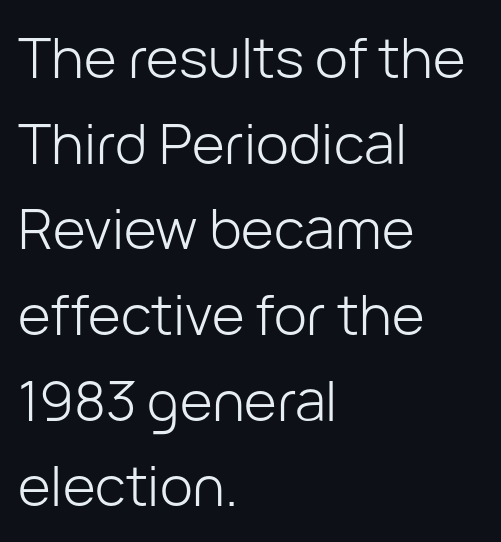
The image shows 56 px light sans-serif type, upright; set left-aligned, normal line spacing (1.53x), normal letter spacing, not underlined; low stroke contrast and a medium x-height.
